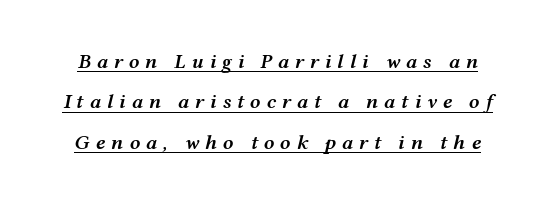
The image shows 21 px text type, italic (leaning right); set loose line spacing (1.92x), unusually wide letter spacing (+0.27 em), underlined.
